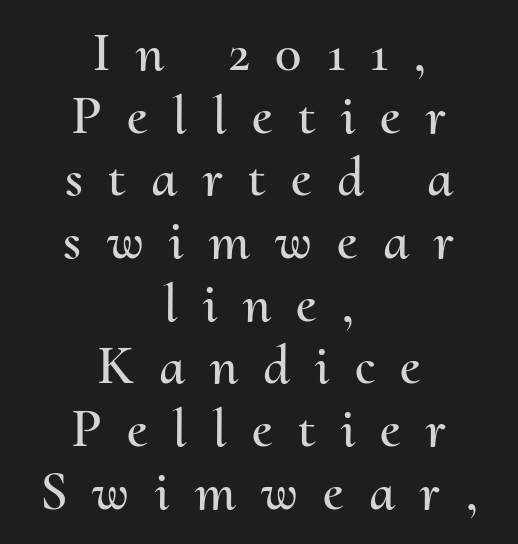
{"italic": "no", "width": "normal", "stroke_contrast": "medium", "x_height": "small", "monospaced": "no", "underline": "no", "align": "center", "line_spacing": "tight", "line_spacing_ratio": 1.14, "letter_spacing": "wide", "letter_spacing_em": 0.46, "glyph_px": 55}
